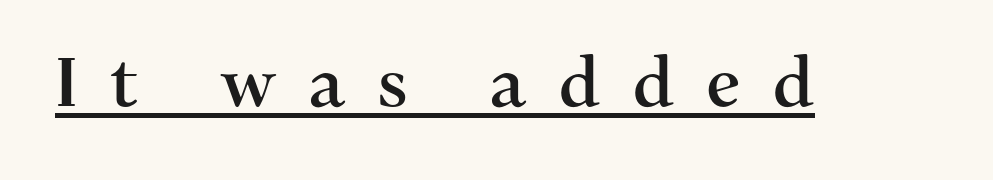
Q: Is the text italic (slanted)? A: No, it is upright.
Q: Is the typeface a serif or a sans-serif typeface? A: Serif.
Q: Is the text underlined? A: Yes.
Q: Is the spacing between letters normal or unusually wide? A: Unusually wide.
Q: Width (condensed, normal, or wide)? A: Normal.
Q: Stroke contrast? A: Medium.
Q: x-height? A: Medium.
Q: Monospaced? A: No.
